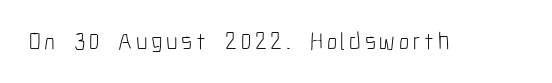
The image shows 25 px text type, upright; set not underlined.
